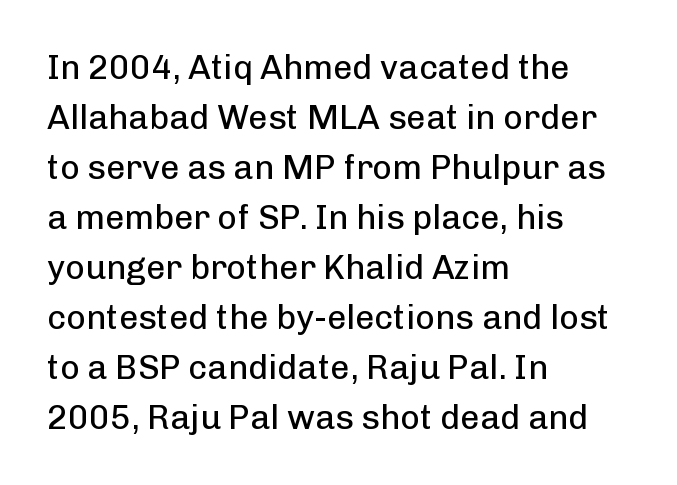
{"serif": "no", "italic": "no", "bold": "no", "weight": "regular", "width": "normal", "stroke_contrast": "low", "x_height": "medium", "monospaced": "no", "underline": "no", "align": "left", "line_spacing": "normal", "line_spacing_ratio": 1.47, "letter_spacing": "normal", "letter_spacing_em": 0.0, "glyph_px": 34}
